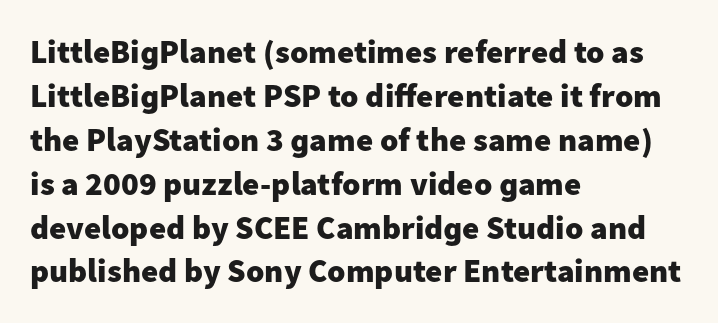
{"serif": "no", "italic": "no", "bold": "yes", "weight": "heavy", "width": "normal", "stroke_contrast": "low", "x_height": "medium", "monospaced": "no", "underline": "no", "align": "left", "line_spacing": "normal", "line_spacing_ratio": 1.33, "letter_spacing": "normal", "letter_spacing_em": 0.0, "glyph_px": 33}
